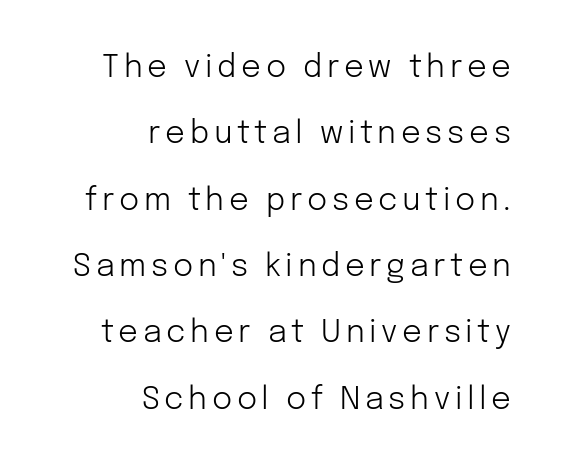
In CSS terms this would be text-align: right. Tall strokes in this sample are plumb rather than angled. This rendering employs a face without finishing strokes, i.e., a sans-serif. Stems here are at most as thick as an everyday book face.
